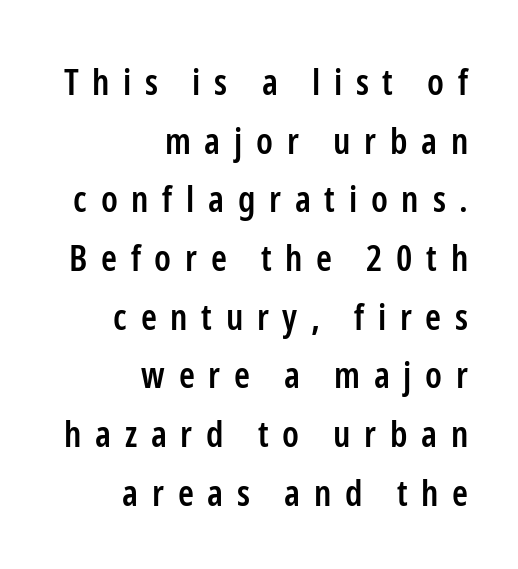
{"serif": "no", "italic": "no", "bold": "semi", "weight": "semibold", "width": "condensed", "stroke_contrast": "low", "x_height": "medium", "monospaced": "no", "underline": "no", "align": "right", "line_spacing": "normal", "line_spacing_ratio": 1.63, "letter_spacing": "wide", "letter_spacing_em": 0.38, "glyph_px": 36}
